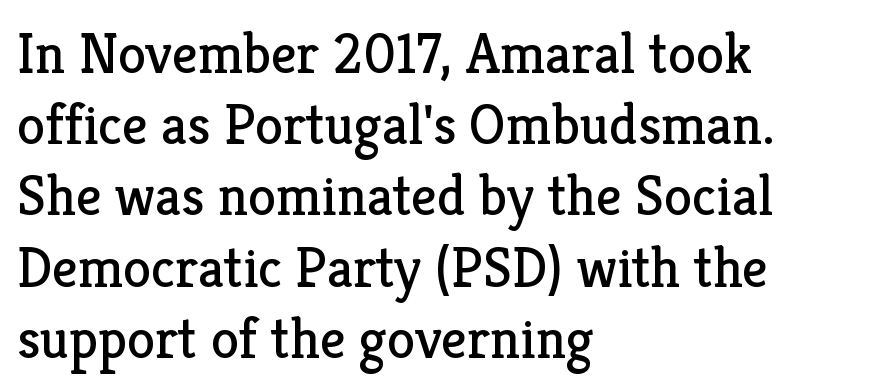
Is the type heavy? It reads as light-to-regular instead. The space between consecutive lines is moderate. Clear beneath every line of the passage. Spacing verdict: proportional, widths tailored to each character. Serifs: yes, visible at the terminals of the letterforms.
